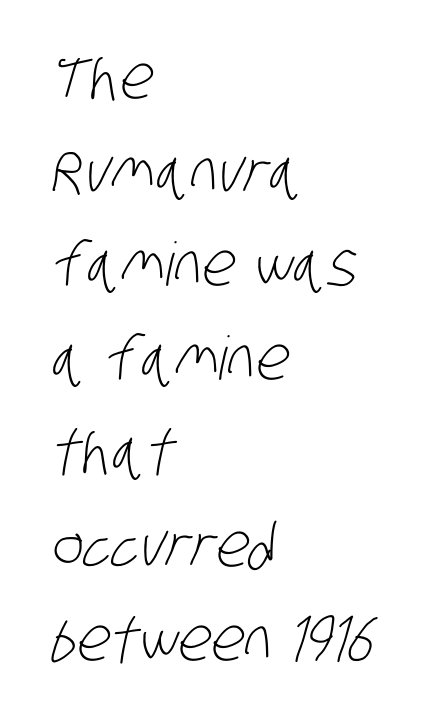
{"serif": "no", "bold": "no", "weight": "light", "width": "condensed", "stroke_contrast": "low", "x_height": "large", "monospaced": "no", "underline": "no", "align": "left", "line_spacing": "normal", "line_spacing_ratio": 1.56, "letter_spacing": "normal", "letter_spacing_em": 0.0, "glyph_px": 60}
